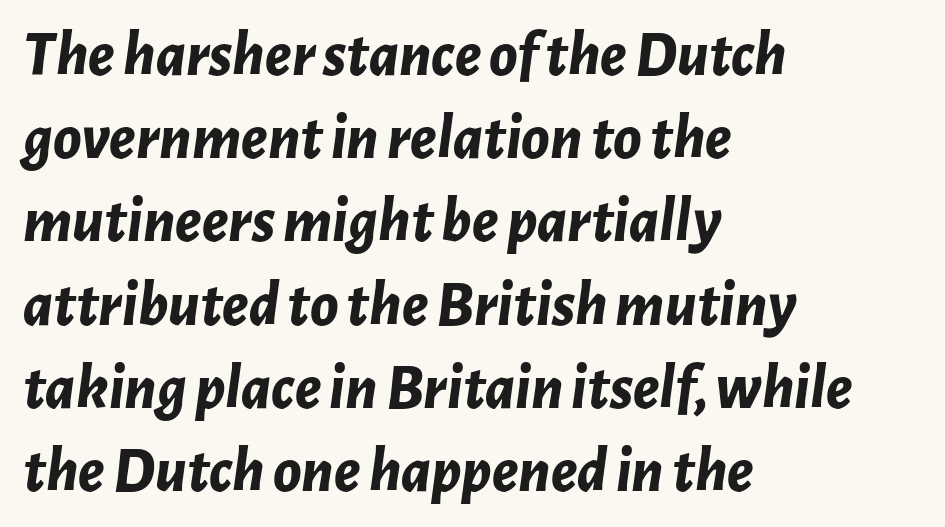
Q: Is the text bold? A: Yes.
Q: Is the text italic (slanted)? A: Yes, it leans right by about 7 degrees.
Q: Is the text underlined? A: No.
Q: How is the paragraph aligned? A: Left-aligned.
Q: Is the spacing between letters normal or unusually wide? A: Normal.
Q: Is the spacing between lines tight, normal or loose? A: Normal.
Q: Width (condensed, normal, or wide)? A: Normal.
Q: Stroke contrast? A: Low.
Q: x-height? A: Medium.
Q: Monospaced? A: No.
